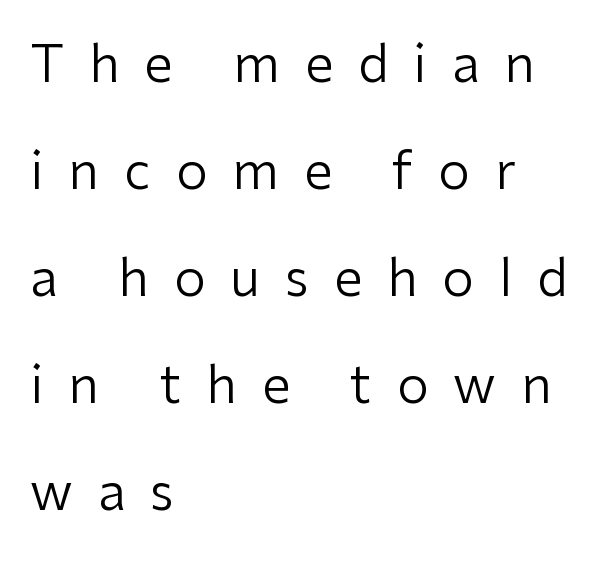
Words float on clear page, feet unadorned. Spacing verdict: proportional, widths tailored to each character. The tracking reads as deliberately expanded to a designer's eye. This is the regular roman posture of the typeface.
